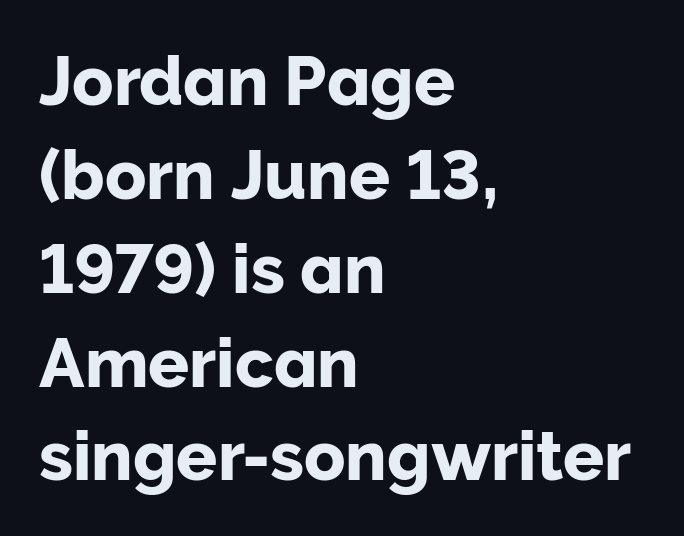
This sample keeps an unexceptional amount of space between lines. A clean baseline with only descenders dipping below it. What kind of face is this? One without serifs — a sans. In terms of letterspacing, this is plain default setting. Where is the straight margin? On the left. Varying glyph widths throughout — classic text-font behaviour.
